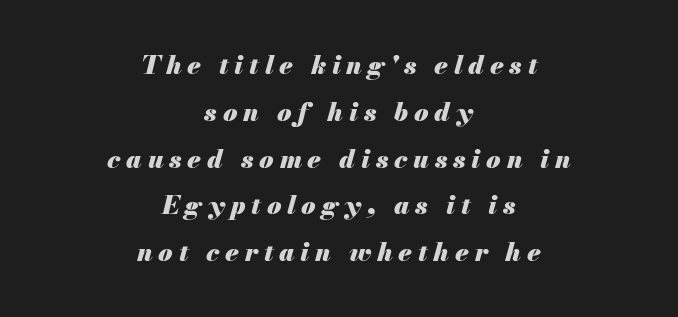
{"italic": "yes", "lean": "right", "slant_degrees": 13, "bold": "yes", "underline": "no", "align": "center", "line_spacing_ratio": 1.8, "letter_spacing": "wide", "letter_spacing_em": 0.22, "glyph_px": 26}
